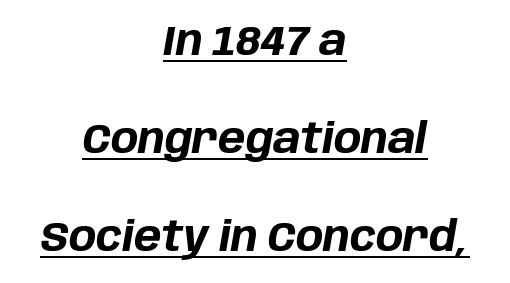
Q: Is the text bold? A: Yes.
Q: Is the text italic (slanted)? A: Yes, it leans right by about 10 degrees.
Q: Is the text underlined? A: Yes.
Q: How is the paragraph aligned? A: Centered.
Q: Is the spacing between letters normal or unusually wide? A: Normal.
Q: Is the spacing between lines tight, normal or loose? A: Loose.
Q: Width (condensed, normal, or wide)? A: Normal.
Q: Stroke contrast? A: Low.
Q: x-height? A: Large.
Q: Monospaced? A: No.
